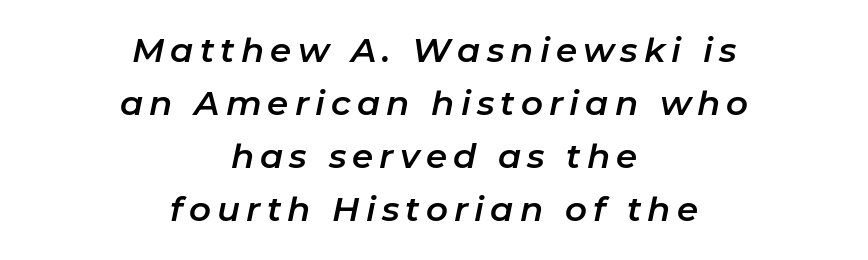
{"italic": "yes", "lean": "right", "slant_degrees": 11, "width": "normal", "stroke_contrast": "low", "x_height": "medium", "monospaced": "no", "underline": "no", "align": "center", "line_spacing": "normal", "line_spacing_ratio": 1.56, "glyph_px": 34}
